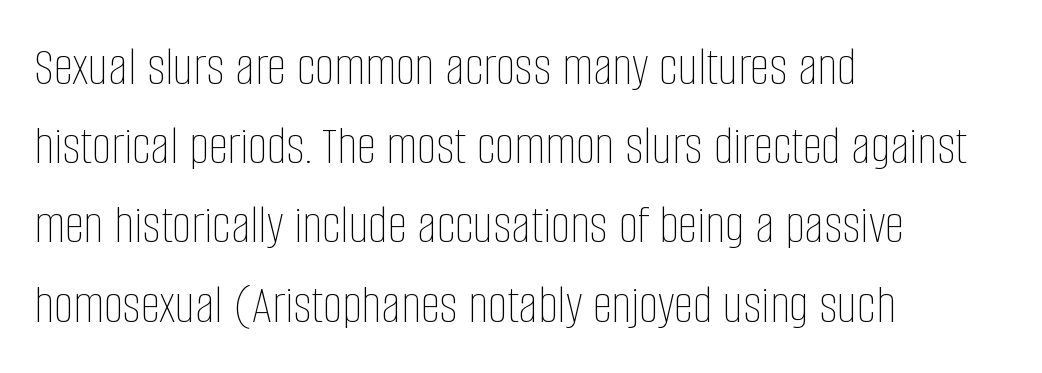
Q: Is the text bold? A: No.
Q: Is the text italic (slanted)? A: No, it is upright.
Q: Is the text underlined? A: No.
Q: How is the paragraph aligned? A: Left-aligned.
Q: Is the spacing between letters normal or unusually wide? A: Normal.
Q: Is the spacing between lines tight, normal or loose? A: Normal.
Q: Width (condensed, normal, or wide)? A: Condensed.
Q: Stroke contrast? A: Low.
Q: x-height? A: Large.
Q: Monospaced? A: No.
